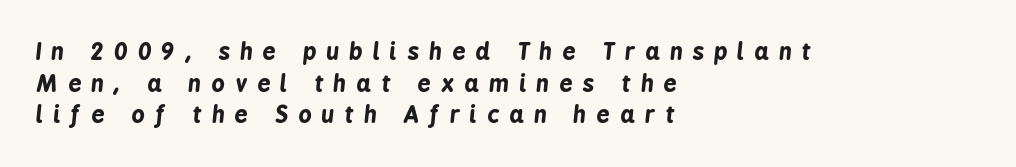
The image shows 23 px bold type, italic (leaning right); set left-aligned, normal line spacing (1.37x), unusually wide letter spacing (+0.45 em), not underlined.
